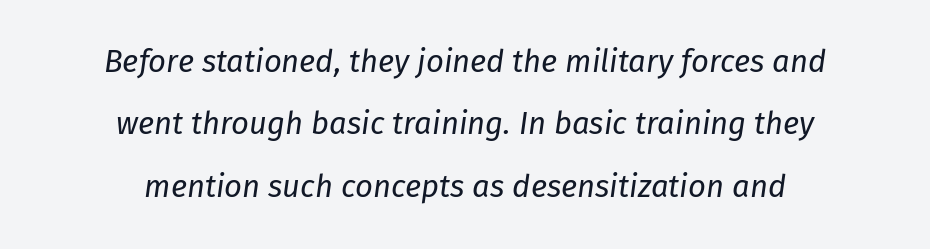
The image shows 31 px regular-weight type, italic (leaning right); set centered, loose line spacing (2.01x), normal letter spacing, not underlined; low stroke contrast and a medium x-height.
